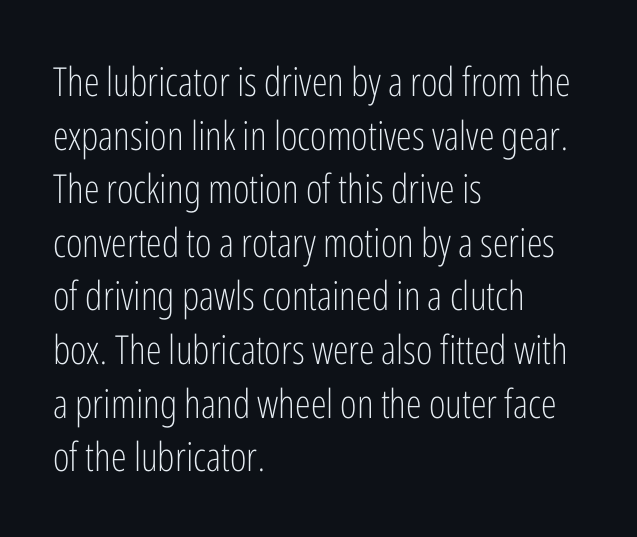
The image shows 40 px light, condensed sans-serif type, upright; set left-aligned, normal line spacing (1.34x), normal letter spacing, not underlined; low stroke contrast and a medium x-height.
